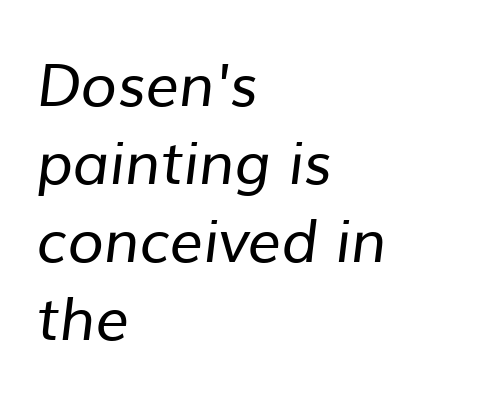
The image shows 59 px regular-weight sans-serif type; set left-aligned, normal line spacing (1.32x), normal letter spacing, not underlined; low stroke contrast and a medium x-height.
